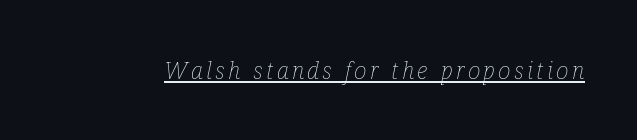
The image shows 24 px text type, italic (leaning right); set underlined.
